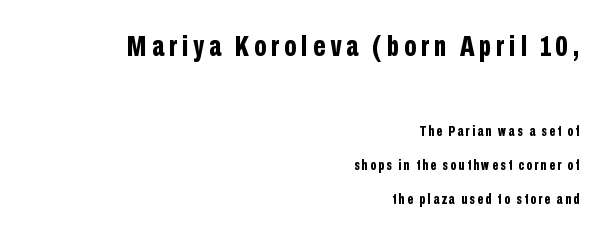
The image shows 29 px bold, condensed sans-serif type, upright; set right-aligned, loose line spacing (2.42x), not underlined; the first (top) block is 2.07x larger; low stroke contrast and a medium x-height.
